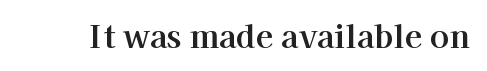
Q: Is the text italic (slanted)? A: No, it is upright.
Q: Is the typeface a serif or a sans-serif typeface? A: Serif.
Q: Is the text underlined? A: No.
Q: Is the spacing between letters normal or unusually wide? A: Normal.
Q: Width (condensed, normal, or wide)? A: Normal.
Q: Stroke contrast? A: High.
Q: x-height? A: Medium.
Q: Monospaced? A: No.
